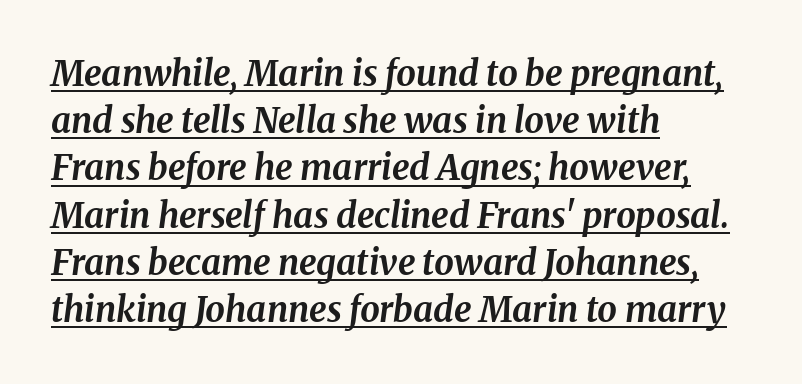
Q: Is the text bold? A: Yes.
Q: Is the text italic (slanted)? A: Yes, it leans right by about 8 degrees.
Q: Is the text underlined? A: Yes.
Q: How is the paragraph aligned? A: Left-aligned.
Q: Is the spacing between letters normal or unusually wide? A: Normal.
Q: Is the spacing between lines tight, normal or loose? A: Normal.
Q: Width (condensed, normal, or wide)? A: Normal.
Q: Stroke contrast? A: Medium.
Q: x-height? A: Medium.
Q: Monospaced? A: No.
